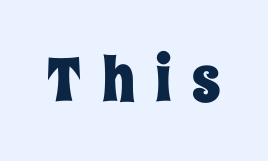
The space beneath each line is pristine and unruled. Here the glyphs are tracked loosely, breaking word shapes into spaced letters. Style check: upright. Spacing verdict: proportional, widths tailored to each character.
